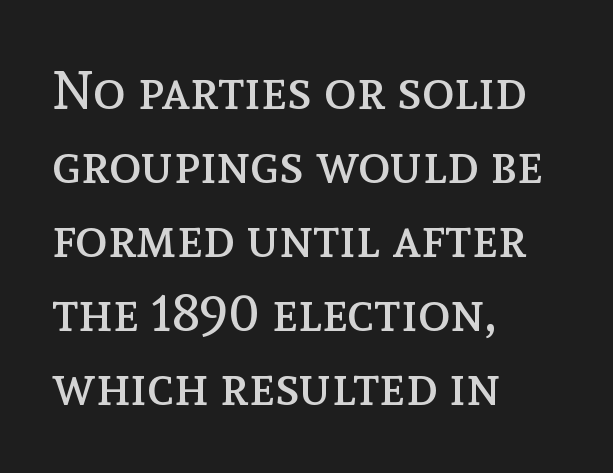
Q: Is the text bold? A: No.
Q: Is the text italic (slanted)? A: No, it is upright.
Q: Is the text underlined? A: No.
Q: How is the paragraph aligned? A: Left-aligned.
Q: Is the spacing between letters normal or unusually wide? A: Normal.
Q: Is the spacing between lines tight, normal or loose? A: Normal.
Q: Width (condensed, normal, or wide)? A: Normal.
Q: x-height? A: Medium.
Q: Monospaced? A: No.
